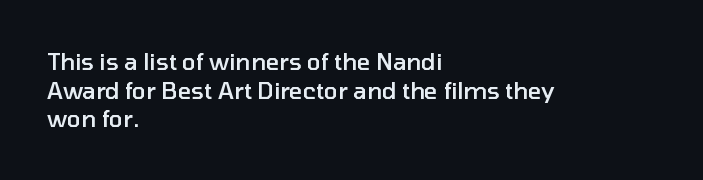
Q: Is the text bold? A: Semi-bold.
Q: Is the text italic (slanted)? A: No, it is upright.
Q: Is the text underlined? A: No.
Q: How is the paragraph aligned? A: Left-aligned.
Q: Is the spacing between letters normal or unusually wide? A: Normal.
Q: Is the spacing between lines tight, normal or loose? A: Normal.
